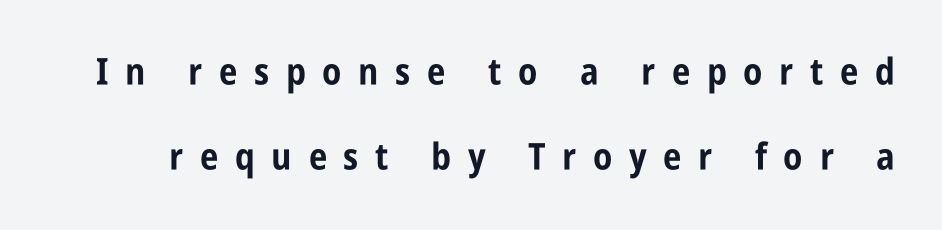
{"serif": "no", "italic": "no", "bold": "yes", "weight": "bold", "width": "condensed", "stroke_contrast": "low", "x_height": "large", "monospaced": "no", "underline": "no", "line_spacing": "loose", "line_spacing_ratio": 2.29, "letter_spacing": "wide", "letter_spacing_em": 0.45, "glyph_px": 37}
